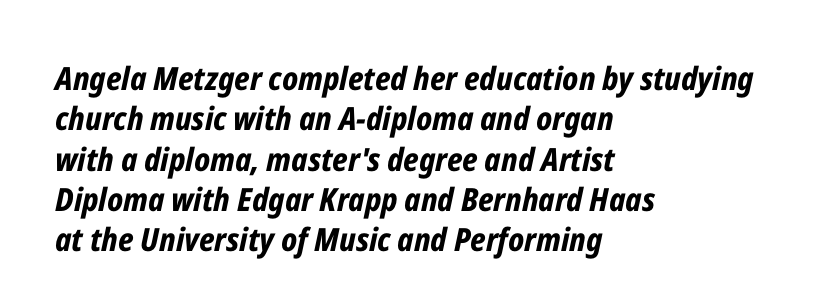
Q: Is the text bold? A: Yes.
Q: Is the text italic (slanted)? A: Yes, it leans right by about 12 degrees.
Q: Is the text underlined? A: No.
Q: How is the paragraph aligned? A: Left-aligned.
Q: Is the spacing between letters normal or unusually wide? A: Normal.
Q: Is the spacing between lines tight, normal or loose? A: Normal.
Q: Width (condensed, normal, or wide)? A: Condensed.
Q: Stroke contrast? A: Low.
Q: x-height? A: Medium.
Q: Monospaced? A: No.
